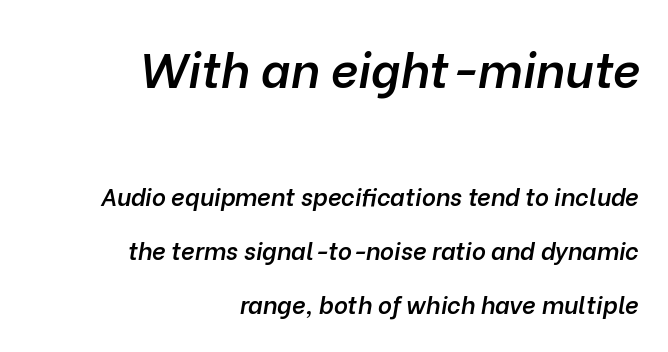
Q: Is the text bold? A: Semi-bold.
Q: Is the text italic (slanted)? A: Yes, it leans right by about 10 degrees.
Q: Is the text underlined? A: No.
Q: How is the paragraph aligned? A: Right-aligned.
Q: Is the spacing between letters normal or unusually wide? A: Normal.
Q: Is the spacing between lines tight, normal or loose? A: Loose.
Q: Which block of text is set in a larger size, the first (top) or the second (bottom)? A: The first (top) one.
Q: Width (condensed, normal, or wide)? A: Normal.
Q: Stroke contrast? A: Low.
Q: x-height? A: Medium.
Q: Monospaced? A: No.
